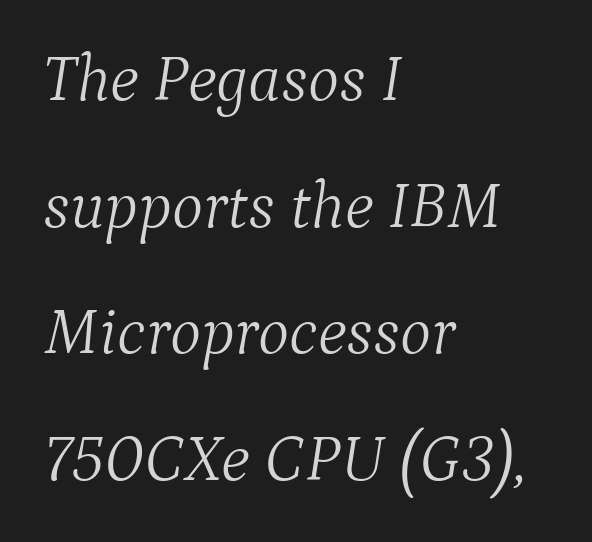
The image shows 66 px light serif type, italic (leaning right); set left-aligned, loose line spacing (1.92x), normal letter spacing, not underlined; medium stroke contrast and a medium x-height.
